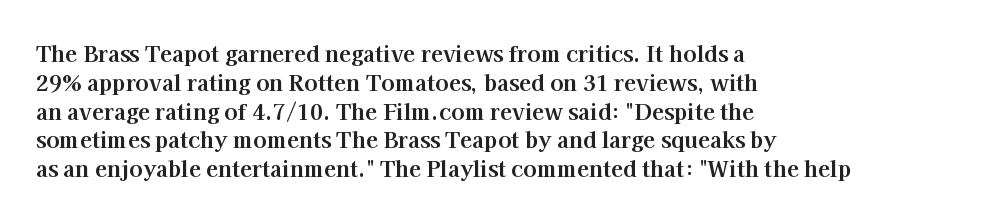
{"italic": "no", "bold": "yes", "underline": "no", "align": "left", "line_spacing": "normal", "line_spacing_ratio": 1.31, "letter_spacing": "normal", "letter_spacing_em": 0.0, "glyph_px": 22}
